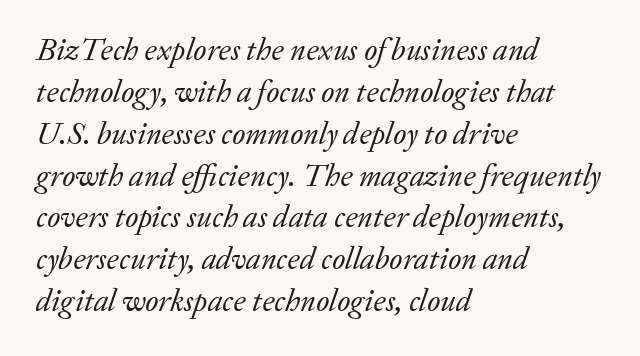
The image shows 31 px regular-weight serif type, italic (leaning right); set left-aligned, normal line spacing (1.35x), normal letter spacing, not underlined; low stroke contrast and a medium x-height.
